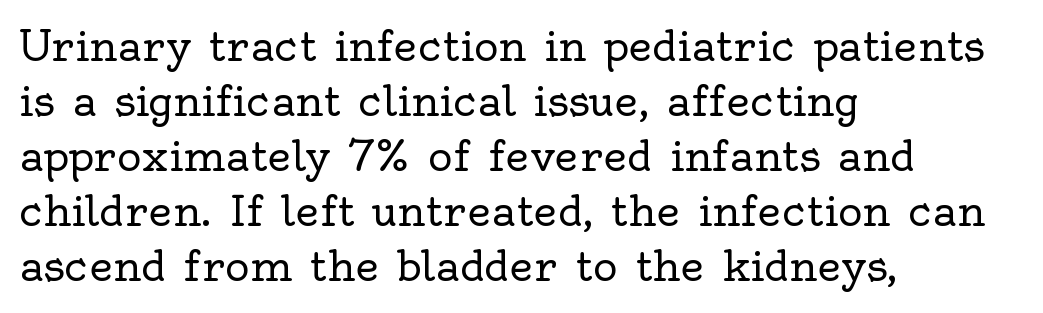
Q: Is the text bold? A: No.
Q: Is the text italic (slanted)? A: No, it is upright.
Q: Is the typeface a serif or a sans-serif typeface? A: Serif.
Q: Is the text underlined? A: No.
Q: How is the paragraph aligned? A: Left-aligned.
Q: Is the spacing between letters normal or unusually wide? A: Normal.
Q: Is the spacing between lines tight, normal or loose? A: Normal.
Q: Width (condensed, normal, or wide)? A: Normal.
Q: x-height? A: Small.
Q: Monospaced? A: No.
